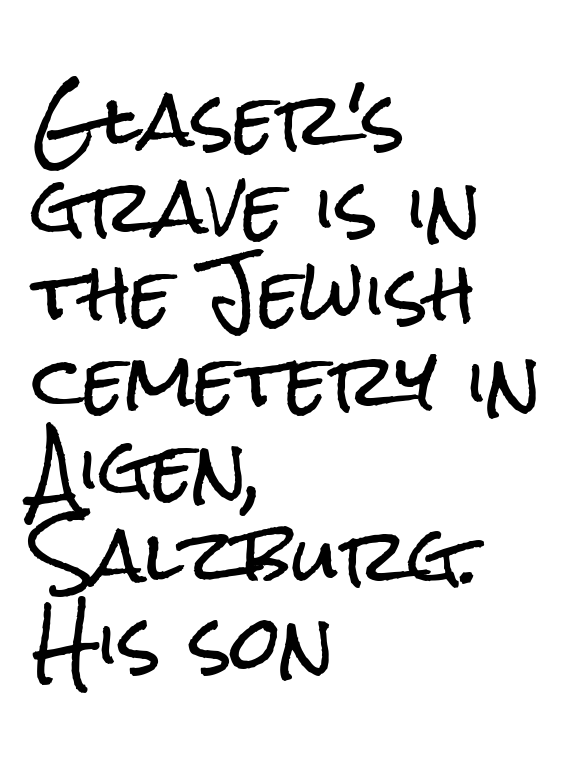
{"serif": "no", "italic": "no", "width": "condensed", "stroke_contrast": "low", "x_height": "medium", "monospaced": "no", "underline": "no", "align": "left", "line_spacing_ratio": 1.21, "letter_spacing": "normal", "letter_spacing_em": 0.0, "glyph_px": 72}
